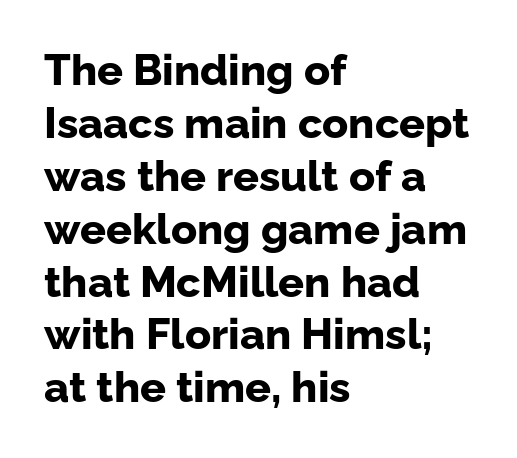
Q: Is the text bold? A: Yes.
Q: Is the text italic (slanted)? A: No, it is upright.
Q: Is the typeface a serif or a sans-serif typeface? A: Sans-serif.
Q: Is the text underlined? A: No.
Q: How is the paragraph aligned? A: Left-aligned.
Q: Is the spacing between letters normal or unusually wide? A: Normal.
Q: Width (condensed, normal, or wide)? A: Normal.
Q: Stroke contrast? A: Low.
Q: x-height? A: Medium.
Q: Monospaced? A: No.
